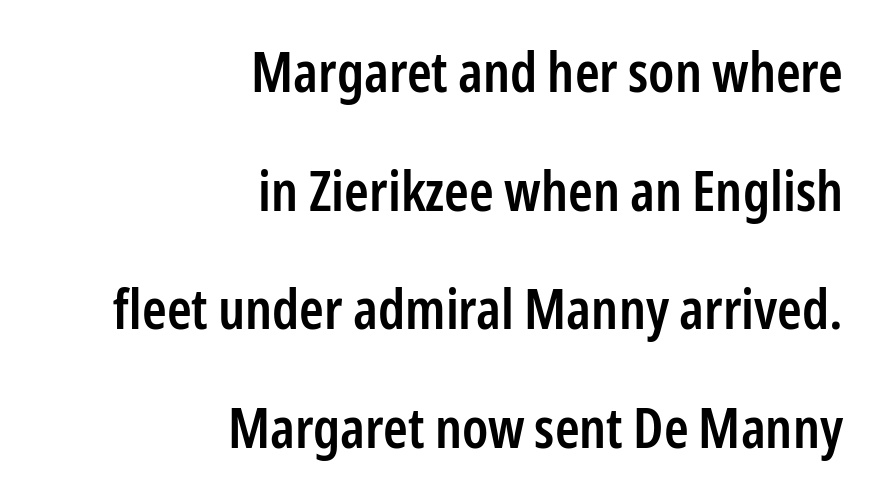
{"serif": "no", "italic": "no", "bold": "semi", "weight": "semibold", "width": "condensed", "stroke_contrast": "low", "x_height": "medium", "monospaced": "no", "underline": "no", "align": "right", "line_spacing": "loose", "line_spacing_ratio": 2.12, "letter_spacing": "normal", "letter_spacing_em": 0.0, "glyph_px": 56}
